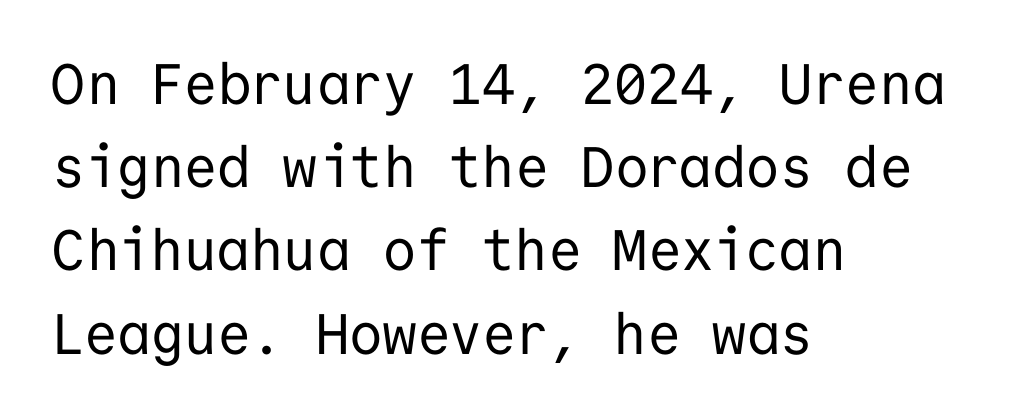
Italic? Not at all — the glyphs are vertical. Bare-footed words on every line. Nothing heavy about these letters — not bold at all. Summary of vertical rhythm: regular, with standard interline spacing. The passage shown has conventional tracking throughout. The letters march in equal steps, a hallmark of fixed-pitch type.
